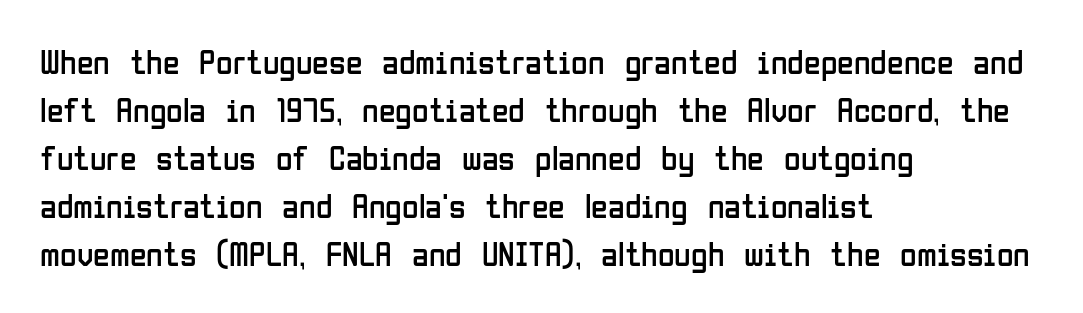
The image shows 34 px regular-weight, condensed sans-serif type, upright; set left-aligned, normal line spacing (1.41x), normal letter spacing, not underlined; low stroke contrast and a medium x-height.
